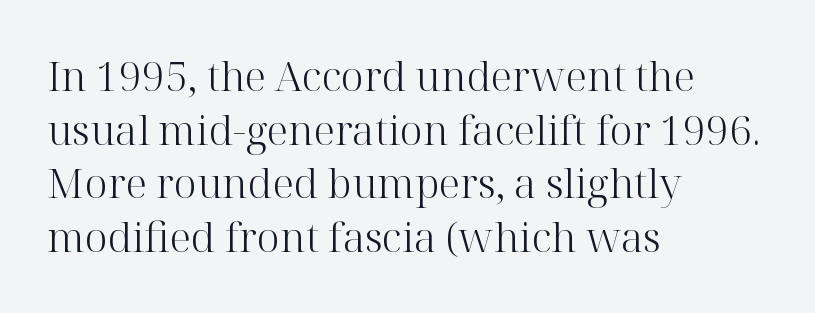
Leftover space on each line is placed entirely after the last word. The strip under each line holds only bare page. Varying glyph widths throughout — classic text-font behaviour. Compared with typical body copy, the letter spacing here is the same. These lines were composed using upright roman letters.
